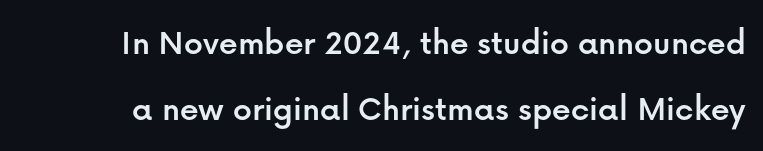
The area under the type is left untouched. Here the designer chose a conventional face with non-uniform glyph widths. The axis of the letterforms is exactly vertical. Observe the ordinary spacing: letters are neighbours, not strangers. Typographically, this falls in the sans-serif category.
